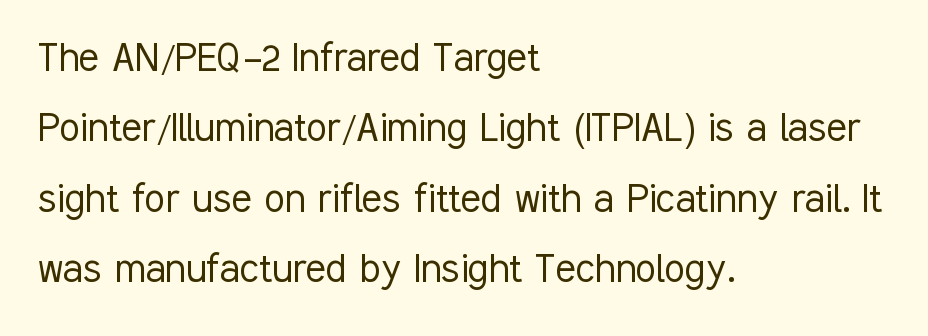
Q: Is the text bold? A: No.
Q: Is the text italic (slanted)? A: No, it is upright.
Q: Is the typeface a serif or a sans-serif typeface? A: Sans-serif.
Q: Is the text underlined? A: No.
Q: How is the paragraph aligned? A: Left-aligned.
Q: Is the spacing between letters normal or unusually wide? A: Normal.
Q: Is the spacing between lines tight, normal or loose? A: Normal.
Q: Width (condensed, normal, or wide)? A: Condensed.
Q: Stroke contrast? A: Low.
Q: x-height? A: Medium.
Q: Monospaced? A: No.
